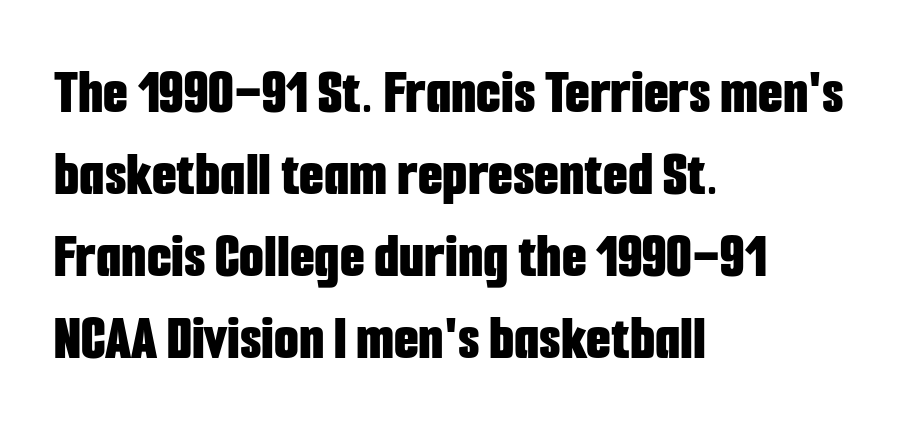
Q: Is the text bold? A: Yes.
Q: Is the text italic (slanted)? A: No, it is upright.
Q: Is the typeface a serif or a sans-serif typeface? A: Sans-serif.
Q: Is the text underlined? A: No.
Q: How is the paragraph aligned? A: Left-aligned.
Q: Is the spacing between letters normal or unusually wide? A: Normal.
Q: Is the spacing between lines tight, normal or loose? A: Normal.
Q: Width (condensed, normal, or wide)? A: Condensed.
Q: Stroke contrast? A: Low.
Q: x-height? A: Medium.
Q: Monospaced? A: No.
